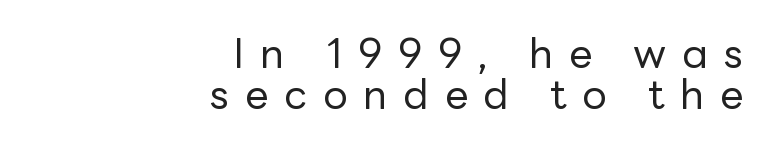
Q: Is the text bold? A: No.
Q: Is the text italic (slanted)? A: No, it is upright.
Q: Is the typeface a serif or a sans-serif typeface? A: Sans-serif.
Q: Is the text underlined? A: No.
Q: How is the paragraph aligned? A: Right-aligned.
Q: Is the spacing between letters normal or unusually wide? A: Unusually wide.
Q: Is the spacing between lines tight, normal or loose? A: Tight.
Q: Width (condensed, normal, or wide)? A: Normal.
Q: Stroke contrast? A: Low.
Q: x-height? A: Medium.
Q: Monospaced? A: No.
